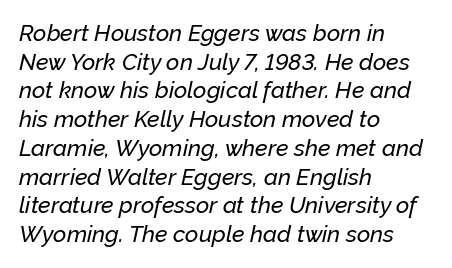
The image shows 23 px text type, italic (leaning right); set left-aligned, normal line spacing (1.25x), normal letter spacing, not underlined.
